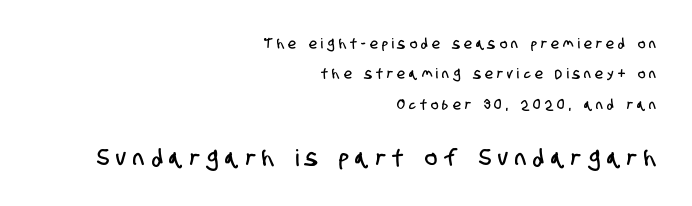
Q: Is the text underlined? A: No.
Q: How is the paragraph aligned? A: Right-aligned.
Q: Is the spacing between letters normal or unusually wide? A: Unusually wide.
Q: Is the spacing between lines tight, normal or loose? A: Loose.
Q: Which block of text is set in a larger size, the first (top) or the second (bottom)? A: The second (bottom) one.
